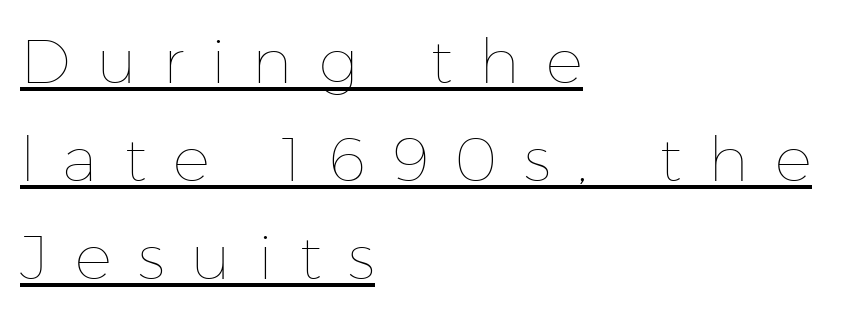
Glyph-to-glyph distance is far greater than everyday printed text. The lines are quadded left. Caption: lettering with a line underneath. Characters remain perfectly vertical along every line.
